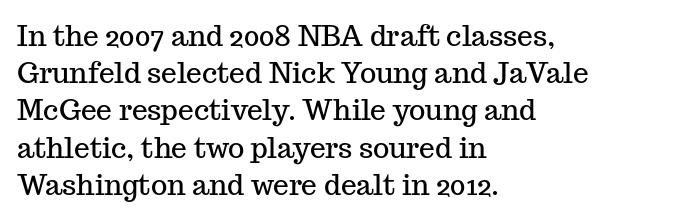
The text was rendered using a seriffed face with decorative stroke endings. Notice how the stems are strictly vertical — no italics here. The strip under each line holds only bare page. Baseline-to-baseline distance is the conventional proportion of letter height.
